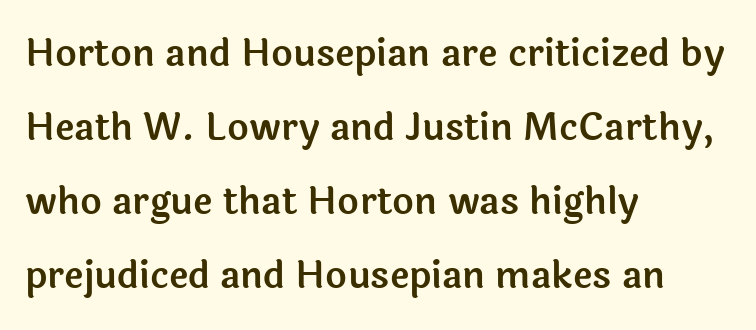
The image shows 37 px sans-serif type, upright; set left-aligned, loose line spacing (2.0x), normal letter spacing, not underlined; a medium x-height.
